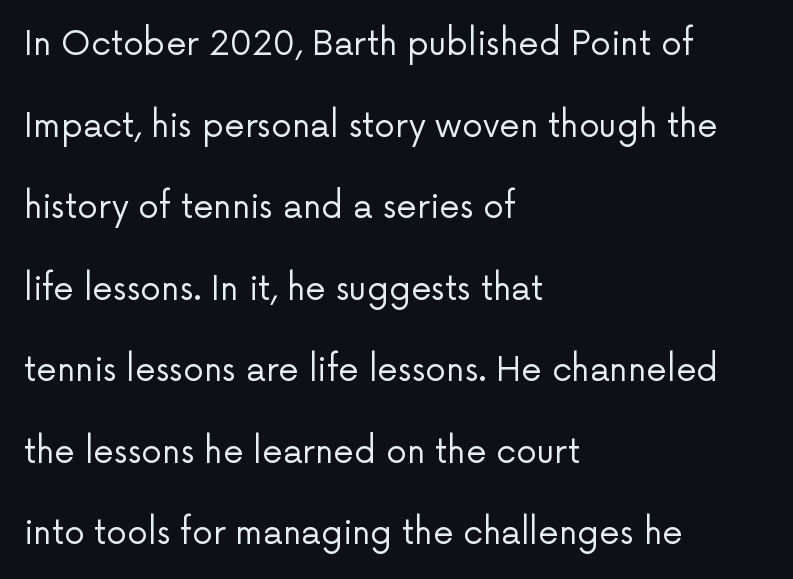
The image shows 33 px regular-weight sans-serif type, upright; set left-aligned, loose line spacing (2.47x), normal letter spacing, not underlined; low stroke contrast and a medium x-height.
